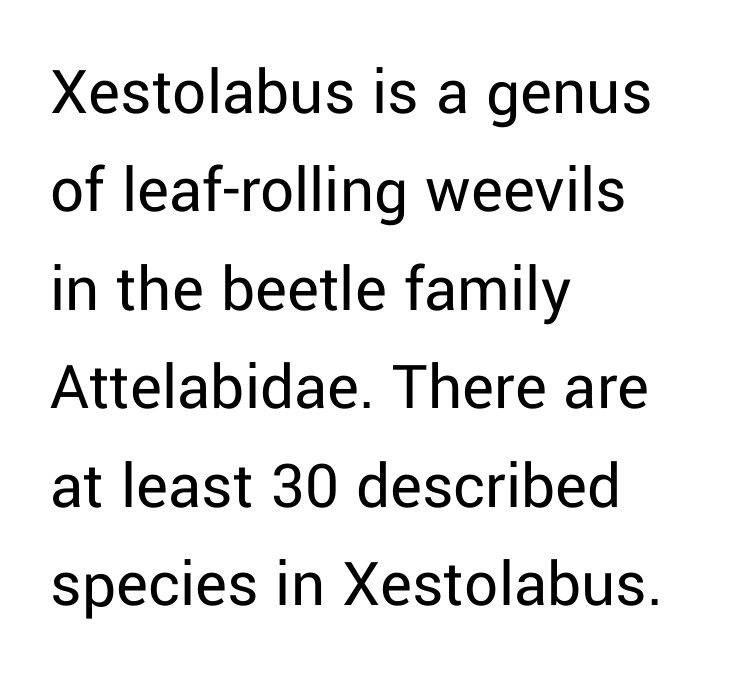
{"serif": "no", "italic": "no", "bold": "no", "weight": "regular", "width": "normal", "stroke_contrast": "low", "x_height": "medium", "monospaced": "no", "underline": "no", "align": "left", "line_spacing": "normal", "line_spacing_ratio": 1.47, "letter_spacing": "normal", "letter_spacing_em": 0.0, "glyph_px": 67}
